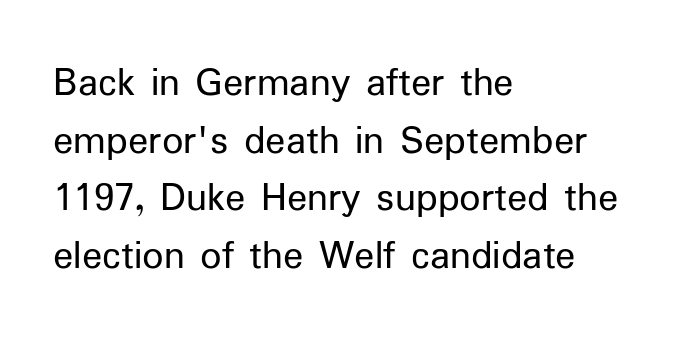
Does the lettering tilt? It doesn't — this is upright. Just letters on the line, the space beneath them empty. No heavy texture on the line: the type isn't bold. Summary of vertical rhythm: regular, with standard interline spacing. The characters display no serif detailing; their extremities are plain. These lines stack with their left ends in a neat column.
